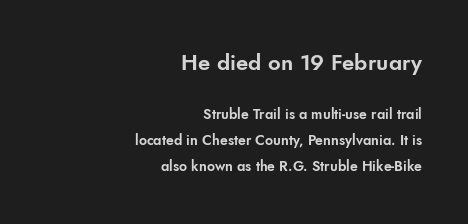
The image shows 22 px text type, upright; set right-aligned, line spacing 1.85x, normal letter spacing, not underlined; the first (top) block is 1.57x larger.
